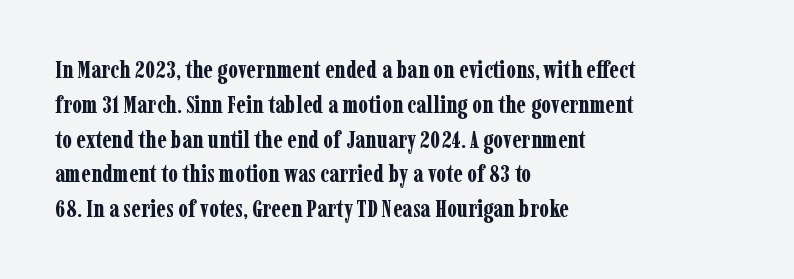
{"italic": "no", "bold": "yes", "underline": "no", "align": "left", "line_spacing": "normal", "line_spacing_ratio": 1.45, "letter_spacing": "normal", "letter_spacing_em": 0.0, "glyph_px": 24}
